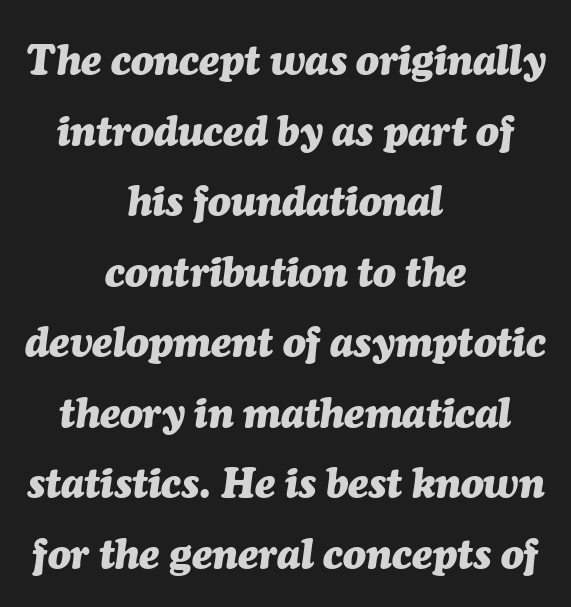
The image shows 42 px heavy type, italic (leaning right); set centered, normal line spacing (1.68x), normal letter spacing, not underlined; medium stroke contrast and a medium x-height.
